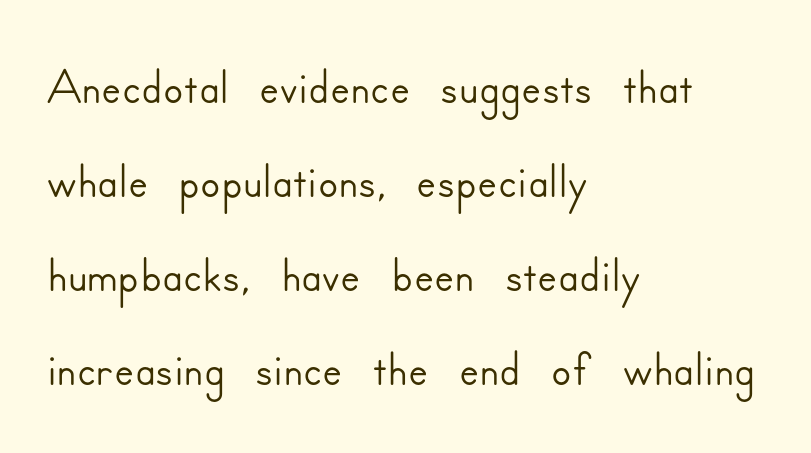
The image shows 74 px sans-serif type, upright; set left-aligned, normal line spacing (1.27x), normal letter spacing, not underlined; low stroke contrast and a small x-height.
